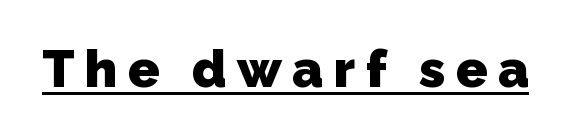
{"serif": "no", "bold": "yes", "weight": "heavy", "width": "normal", "stroke_contrast": "low", "x_height": "medium", "monospaced": "no", "underline": "yes", "letter_spacing": "wide", "letter_spacing_em": 0.2, "glyph_px": 52}
